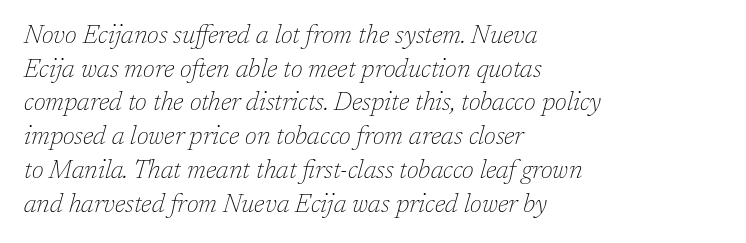
{"italic": "yes", "lean": "right", "slant_degrees": 17, "bold": "no", "underline": "no", "align": "left", "line_spacing": "normal", "line_spacing_ratio": 1.35, "letter_spacing": "normal", "letter_spacing_em": 0.0, "glyph_px": 25}
